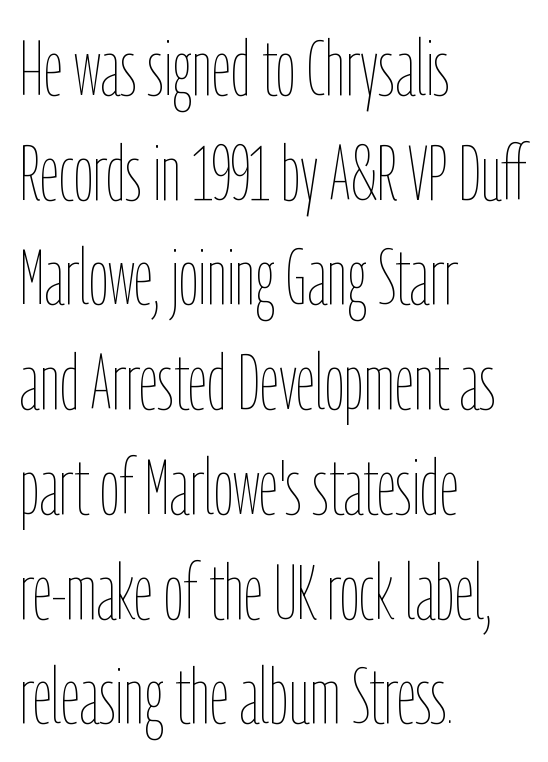
The image shows 77 px thin, condensed type, upright; set left-aligned, normal line spacing (1.36x), normal letter spacing, not underlined; low stroke contrast and a medium x-height.
